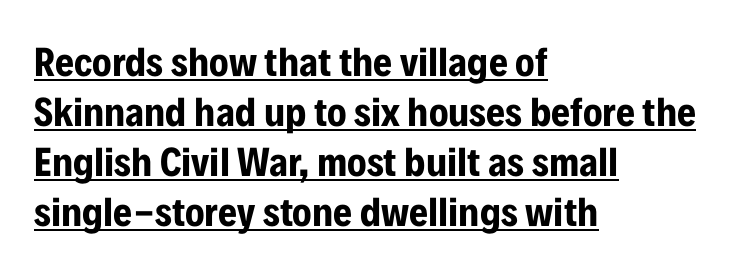
{"serif": "no", "italic": "no", "bold": "yes", "weight": "bold", "width": "condensed", "stroke_contrast": "low", "x_height": "medium", "monospaced": "no", "underline": "yes", "align": "left", "line_spacing_ratio": 1.22, "letter_spacing": "normal", "letter_spacing_em": 0.0, "glyph_px": 41}
